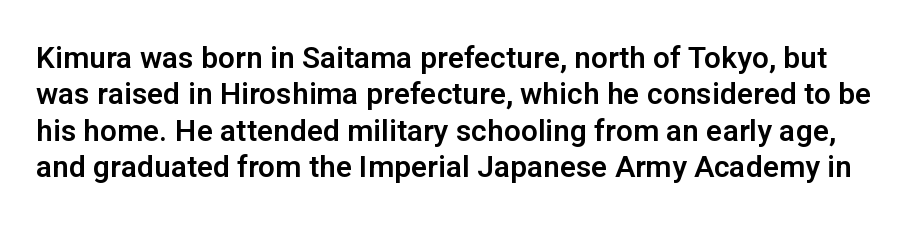
I'd call this a sans setting — the letters go barefoot. These lines keep a tight, regular rhythm from letter to letter. The lettering holds an erect, upright posture throughout. Any mark beneath the type? The region is blank.
